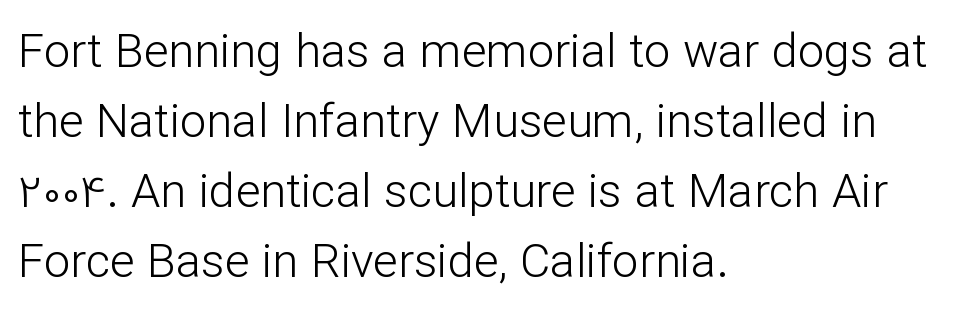
{"serif": "no", "italic": "no", "bold": "no", "weight": "light", "width": "normal", "stroke_contrast": "low", "x_height": "medium", "monospaced": "no", "underline": "no", "align": "left", "line_spacing": "normal", "line_spacing_ratio": 1.49, "letter_spacing": "normal", "letter_spacing_em": 0.0, "glyph_px": 47}
